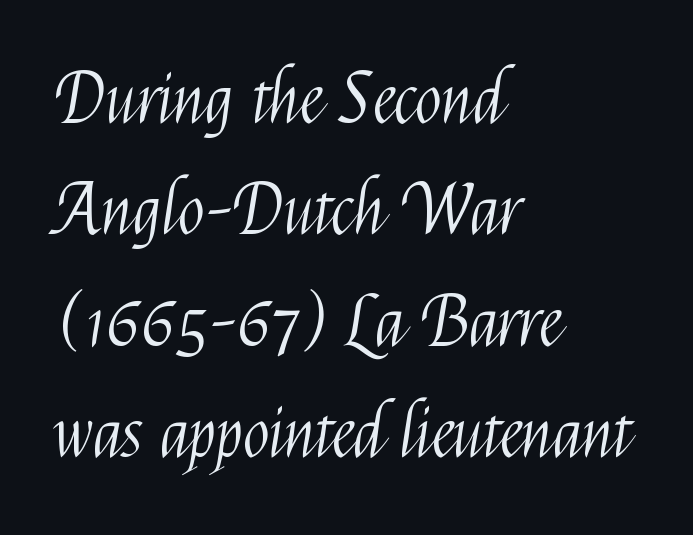
The image shows 70 px light, condensed sans-serif type; set left-aligned, normal line spacing (1.59x), normal letter spacing, not underlined; medium stroke contrast and a medium x-height.
